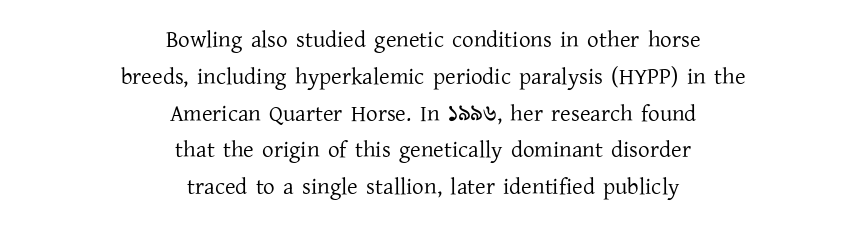
Q: Is the text bold? A: No.
Q: Is the text italic (slanted)? A: No, it is upright.
Q: Is the text underlined? A: No.
Q: How is the paragraph aligned? A: Centered.
Q: Is the spacing between letters normal or unusually wide? A: Normal.
Q: Is the spacing between lines tight, normal or loose? A: Normal.
